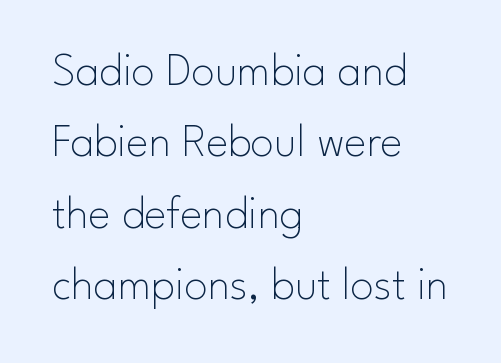
The image shows 47 px thin sans-serif type, upright; set left-aligned, normal line spacing (1.52x), normal letter spacing, not underlined; low stroke contrast and a small x-height.
